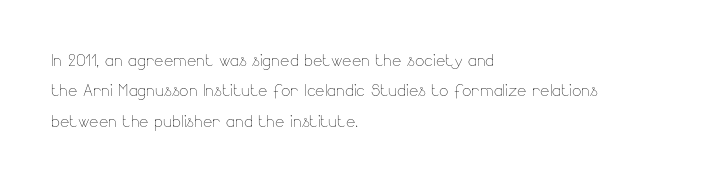
{"italic": "no", "bold": "no", "underline": "no", "align": "left", "line_spacing": "normal", "line_spacing_ratio": 1.38, "letter_spacing": "normal", "letter_spacing_em": 0.0, "glyph_px": 22}
